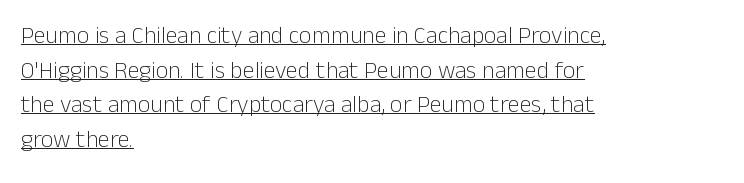
Does the leading feel generous? No, just average. This sample uses plain, unmodified letter spacing. The cut favours lightness, reaching ordinary text weight at its darkest. Line beginnings align vertically; line endings do not. Posture: upright roman.
